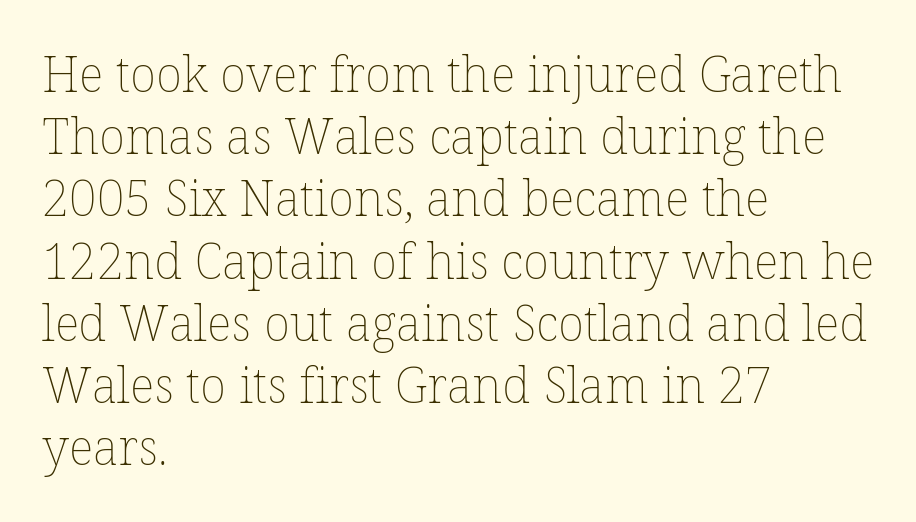
The image shows 49 px thin type, upright; set left-aligned, normal line spacing (1.27x), normal letter spacing, not underlined; low stroke contrast and a medium x-height.
